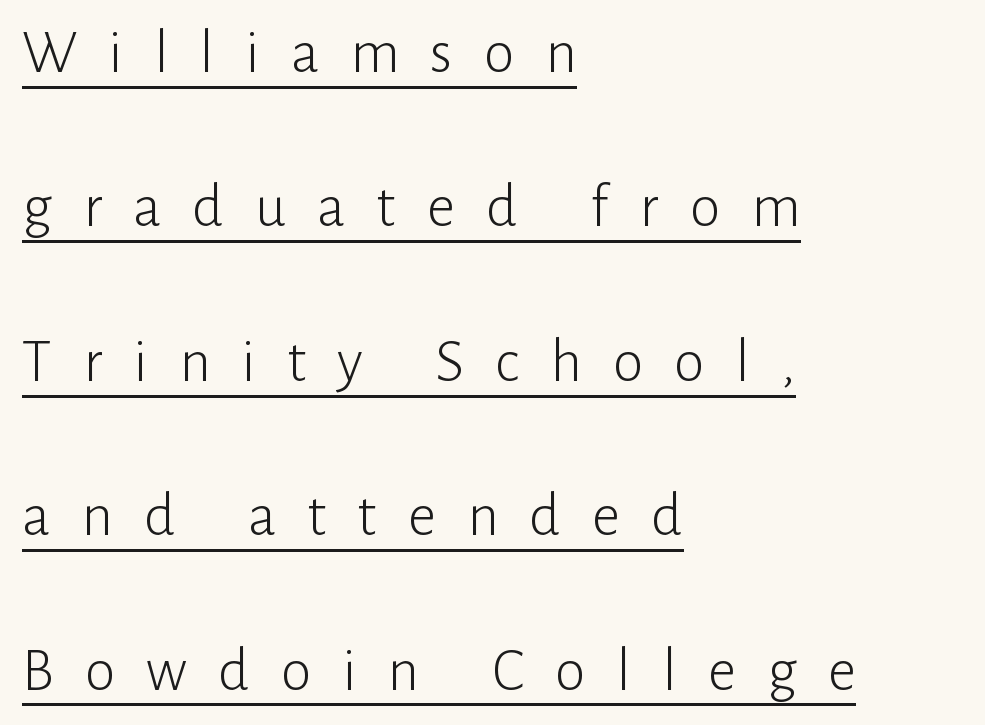
{"serif": "no", "italic": "no", "bold": "no", "weight": "light", "width": "normal", "stroke_contrast": "low", "x_height": "medium", "monospaced": "no", "underline": "yes", "align": "left", "line_spacing": "loose", "line_spacing_ratio": 2.49, "letter_spacing": "wide", "letter_spacing_em": 0.5, "glyph_px": 62}
